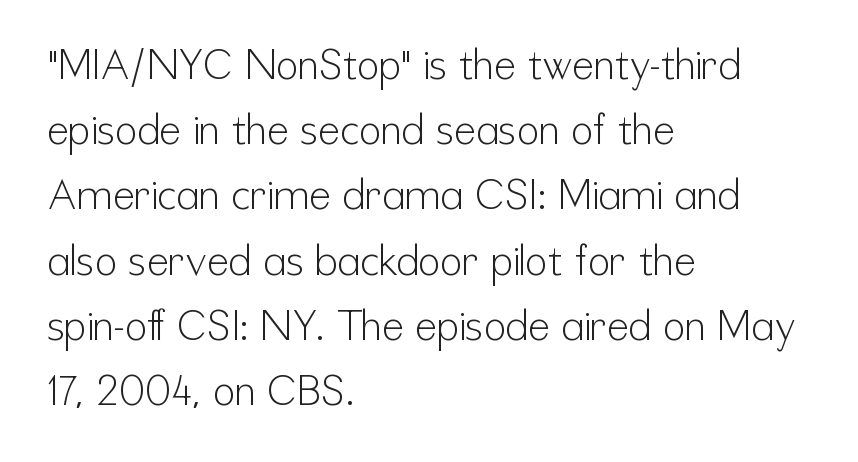
{"serif": "no", "italic": "no", "bold": "no", "weight": "light", "width": "condensed", "stroke_contrast": "low", "x_height": "medium", "monospaced": "no", "underline": "no", "align": "left", "line_spacing": "normal", "line_spacing_ratio": 1.59, "letter_spacing": "normal", "letter_spacing_em": 0.0, "glyph_px": 41}
